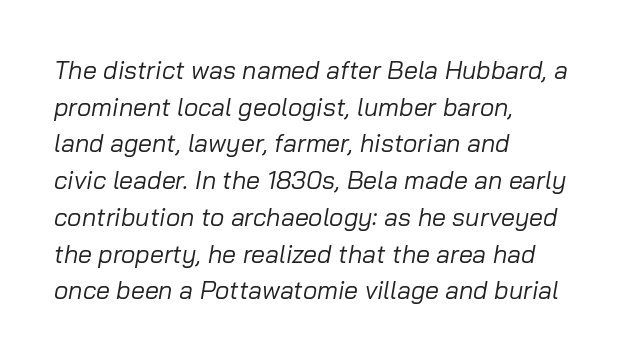
This sample keeps an unexceptional amount of space between lines. Italic? Definitely — the glyphs are oblique. This rendering uses left alignment, leaving the right contour irregular. Look at the tracking — it's just the regular setting, nothing added.
